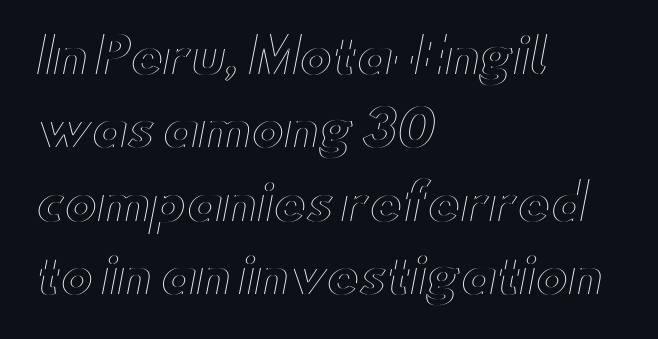
{"width": "wide", "x_height": "small", "monospaced": "no", "underline": "no", "align": "left", "line_spacing": "normal", "line_spacing_ratio": 1.5, "letter_spacing": "normal", "letter_spacing_em": 0.0, "glyph_px": 49}
